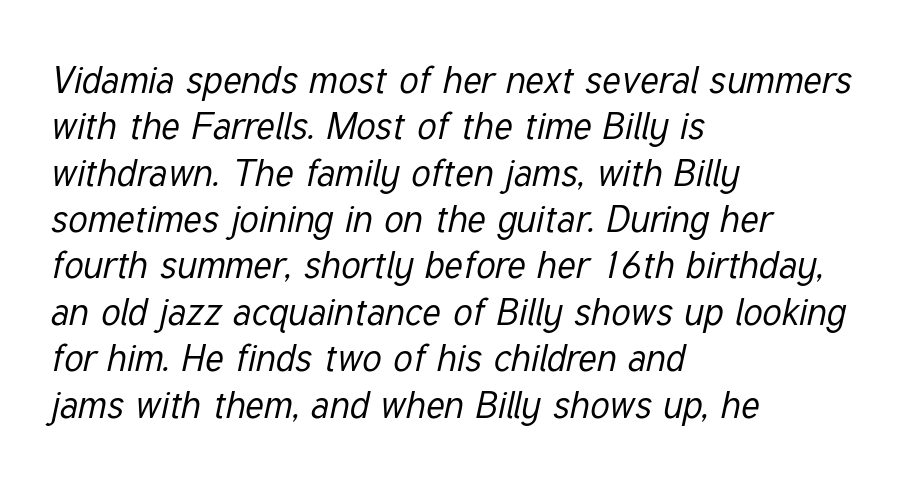
{"italic": "yes", "lean": "right", "slant_degrees": 12, "bold": "no", "weight": "regular", "width": "condensed", "stroke_contrast": "low", "x_height": "medium", "monospaced": "no", "underline": "no", "align": "left", "line_spacing_ratio": 1.22, "letter_spacing": "normal", "letter_spacing_em": 0.0, "glyph_px": 38}
